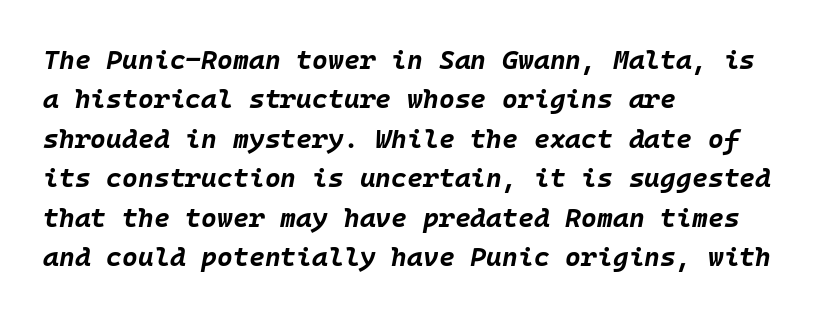
The zone under the glyphs is completely vacant. The vertical gap from one line to the next is medium. Tall strokes in this sample are angled rather than plumb. I'd describe the lettering as bold — thick and assertive.
